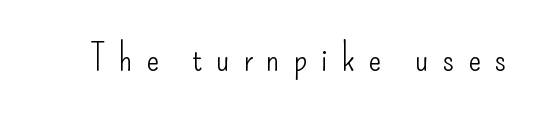
The image shows 37 px light, condensed sans-serif type, upright; set unusually wide letter spacing (+0.37 em), not underlined; low stroke contrast and a small x-height.
